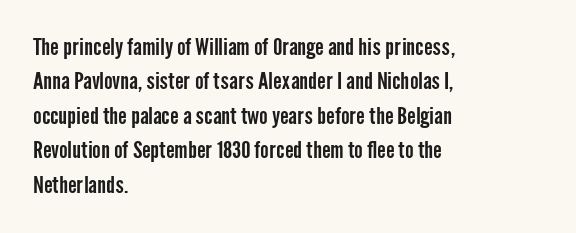
The specimen omits any rule beneath the text block's lines. The line-height multiplier appears to be the usual default. Posture: upright roman. The letters sit at their default tracking, neither squeezed nor spread.
